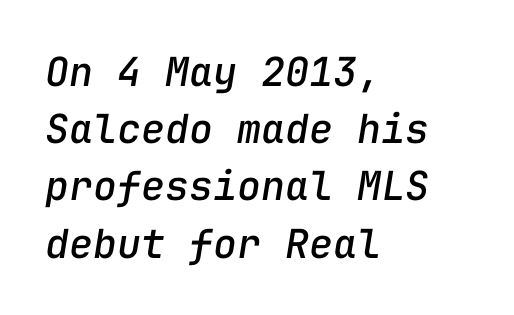
Q: Is the text italic (slanted)? A: Yes, it leans right by about 9 degrees.
Q: Is the text underlined? A: No.
Q: How is the paragraph aligned? A: Left-aligned.
Q: Is the spacing between letters normal or unusually wide? A: Normal.
Q: Is the spacing between lines tight, normal or loose? A: Normal.
Q: Width (condensed, normal, or wide)? A: Normal.
Q: Stroke contrast? A: Low.
Q: x-height? A: Medium.
Q: Monospaced? A: Yes.
